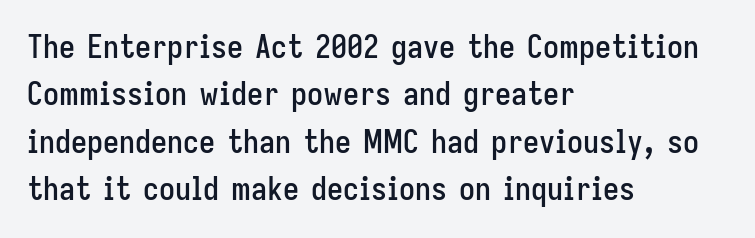
The image shows 32 px condensed sans-serif type, upright; set left-aligned, normal line spacing (1.48x), normal letter spacing, not underlined; low stroke contrast and a medium x-height.
